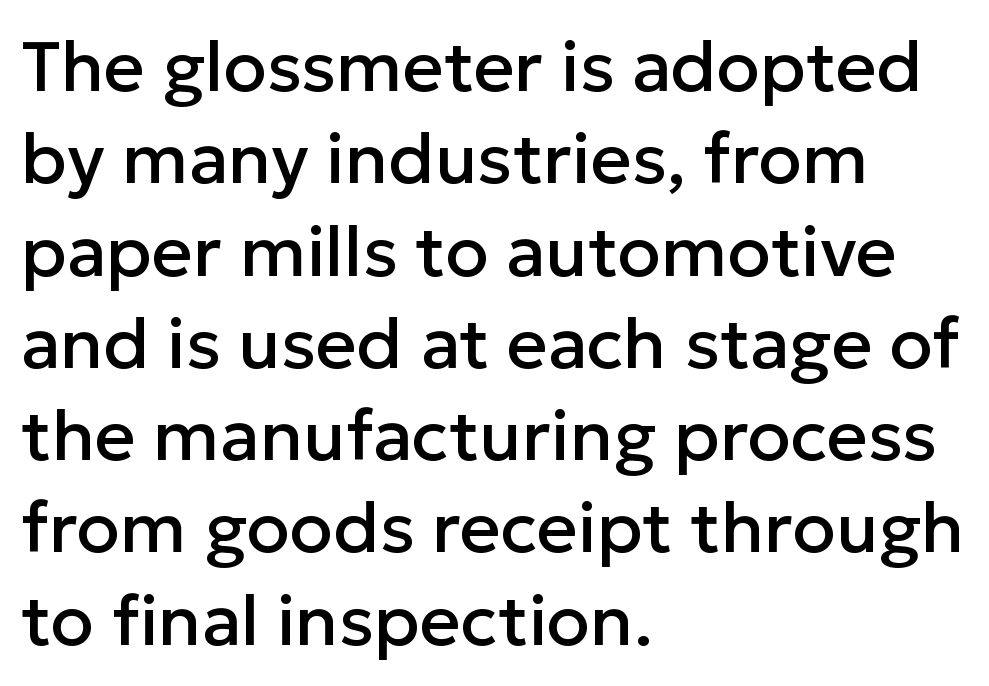
The image shows 71 px sans-serif type, upright; set left-aligned, normal line spacing (1.3x), normal letter spacing, not underlined; low stroke contrast and a medium x-height.
